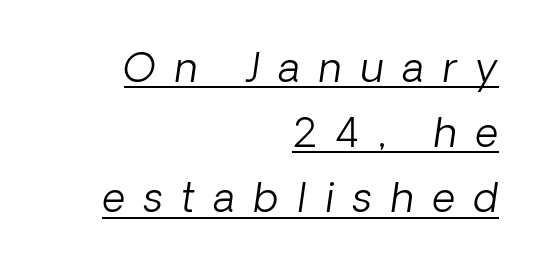
Q: Is the text bold? A: No.
Q: Is the typeface a serif or a sans-serif typeface? A: Sans-serif.
Q: Is the text underlined? A: Yes.
Q: How is the paragraph aligned? A: Right-aligned.
Q: Is the spacing between letters normal or unusually wide? A: Unusually wide.
Q: Is the spacing between lines tight, normal or loose? A: Normal.
Q: Width (condensed, normal, or wide)? A: Normal.
Q: Stroke contrast? A: Low.
Q: x-height? A: Medium.
Q: Monospaced? A: No.
